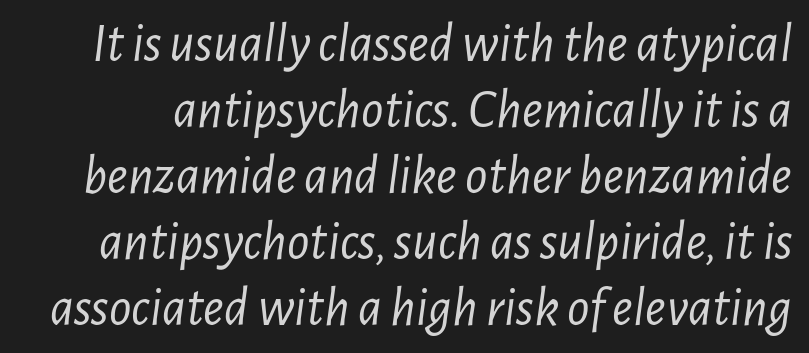
The image shows 55 px light, condensed type, italic (leaning right); set line spacing 1.2x, normal letter spacing, not underlined; low stroke contrast and a medium x-height.
